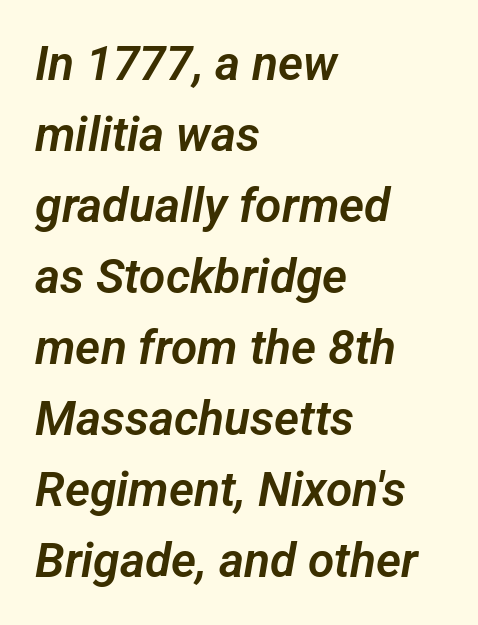
The image shows 48 px sans-serif type; set left-aligned, normal line spacing (1.48x), normal letter spacing, not underlined; low stroke contrast and a medium x-height.
